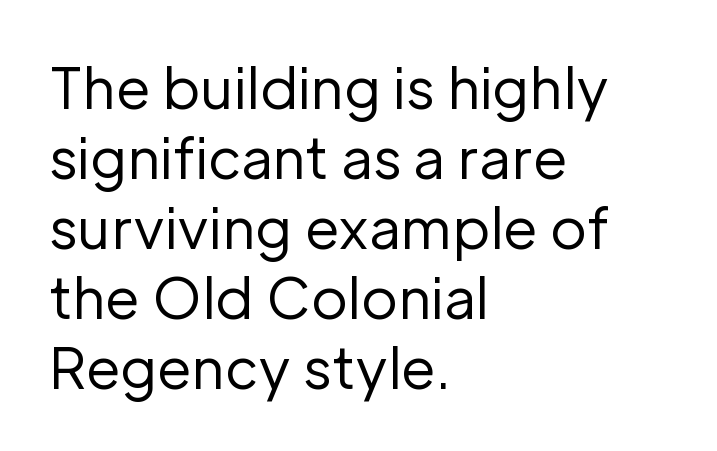
A typesetter would call this proportional, since set widths differ per character. A normal amount of white space separates one row of letters from the next. The glyphs are unaccompanied by any horizontal stroke below them. The font is comparable to plain body text, perhaps lighter. The letters carry no serifs — their stems end cleanly without finishing strokes.
